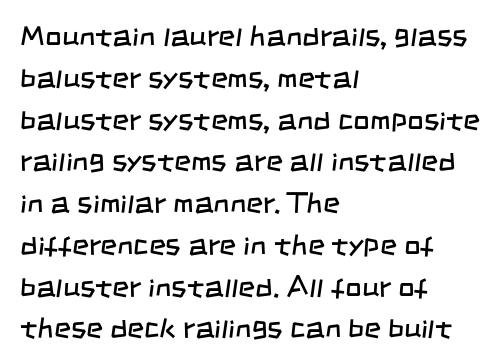
Q: Is the text bold? A: No.
Q: Is the typeface a serif or a sans-serif typeface? A: Sans-serif.
Q: Is the text underlined? A: No.
Q: How is the paragraph aligned? A: Left-aligned.
Q: Is the spacing between letters normal or unusually wide? A: Normal.
Q: Is the spacing between lines tight, normal or loose? A: Normal.
Q: Width (condensed, normal, or wide)? A: Condensed.
Q: Stroke contrast? A: Low.
Q: x-height? A: Large.
Q: Monospaced? A: No.
